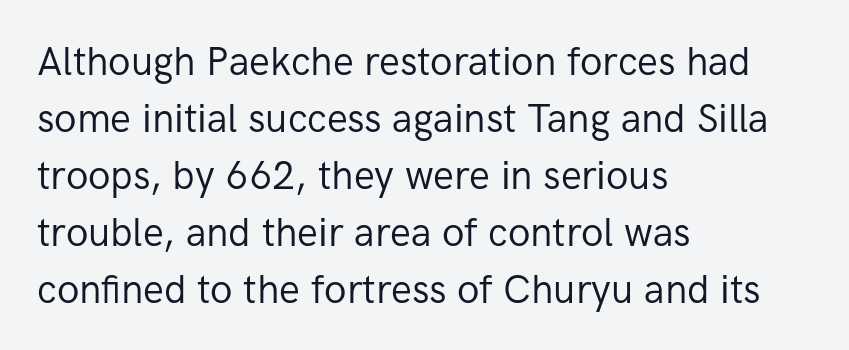
Letters have the restrained weight of plain body copy at most. Between one letter and the next there's only the usual sliver of space. In terms of letterform style, serifs are entirely absent. Horizontally, the lines are justified to the leading edge only. A typesetter would mark this as roman, not italic. Anything drawn beneath the words? Only blank space.
